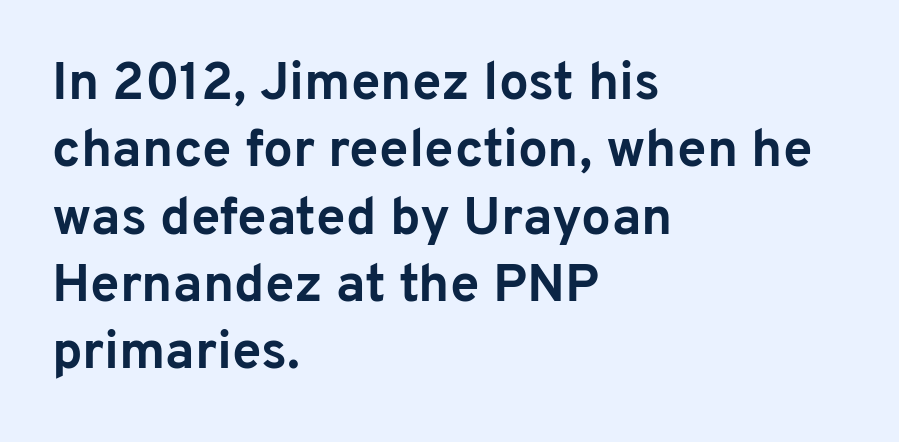
{"serif": "no", "italic": "no", "bold": "yes", "weight": "bold", "width": "normal", "stroke_contrast": "low", "x_height": "medium", "monospaced": "no", "underline": "no", "align": "left", "line_spacing": "normal", "line_spacing_ratio": 1.27, "letter_spacing": "normal", "letter_spacing_em": 0.0, "glyph_px": 53}
